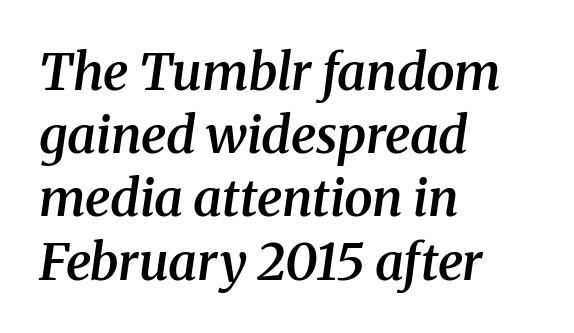
{"serif": "yes", "italic": "yes", "lean": "right", "slant_degrees": 8, "bold": "semi", "weight": "semibold", "width": "normal", "stroke_contrast": "medium", "x_height": "medium", "monospaced": "no", "underline": "no", "align": "left", "line_spacing_ratio": 1.24, "letter_spacing": "normal", "letter_spacing_em": 0.0, "glyph_px": 51}
